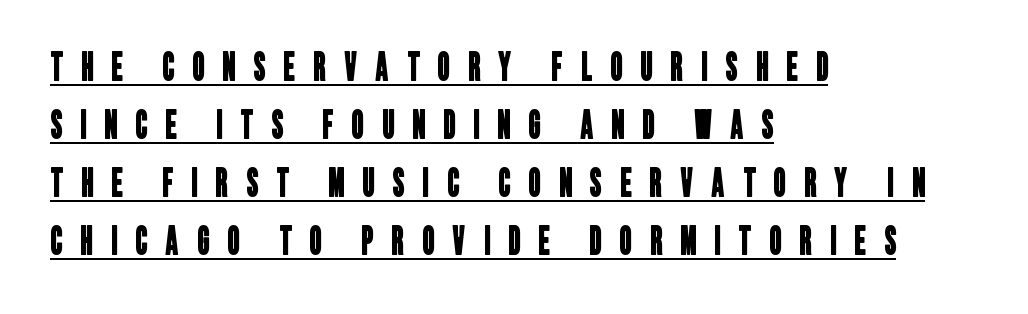
The image shows 38 px condensed sans-serif type; set left-aligned, normal line spacing (1.53x), unusually wide letter spacing (+0.48 em), underlined; low stroke contrast and a large x-height.
